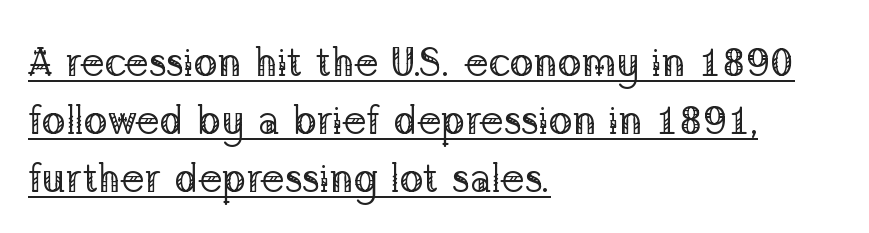
{"serif": "yes", "italic": "no", "bold": "no", "weight": "regular", "width": "normal", "stroke_contrast": "low", "x_height": "medium", "monospaced": "no", "underline": "yes", "align": "left", "line_spacing": "normal", "line_spacing_ratio": 1.45, "letter_spacing": "normal", "letter_spacing_em": 0.0, "glyph_px": 40}
